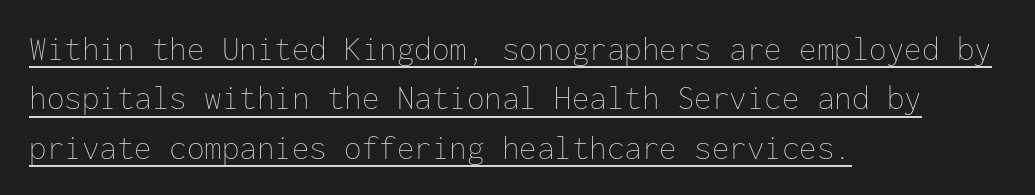
Q: Is the text bold? A: No.
Q: Is the text italic (slanted)? A: No, it is upright.
Q: Is the text underlined? A: Yes.
Q: How is the paragraph aligned? A: Left-aligned.
Q: Is the spacing between letters normal or unusually wide? A: Normal.
Q: Is the spacing between lines tight, normal or loose? A: Normal.
Q: Width (condensed, normal, or wide)? A: Normal.
Q: Stroke contrast? A: Low.
Q: x-height? A: Medium.
Q: Monospaced? A: Yes.
